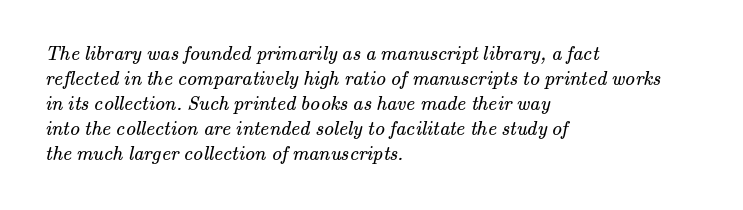
Caption: face not bold, strokes unweighted. Just letters on the line, the space beneath them empty. Each new line begins a customary step beneath the previous one. The passage is arranged the way most books set body copy — flush left. In terms of letterspacing, this is plain default setting.
